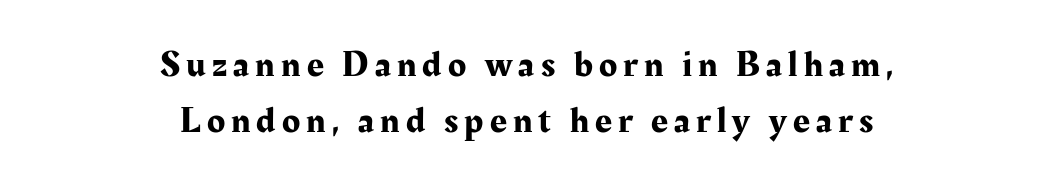
The image shows 37 px serif type, upright; set centered, normal line spacing (1.52x), not underlined; medium stroke contrast and a medium x-height.
